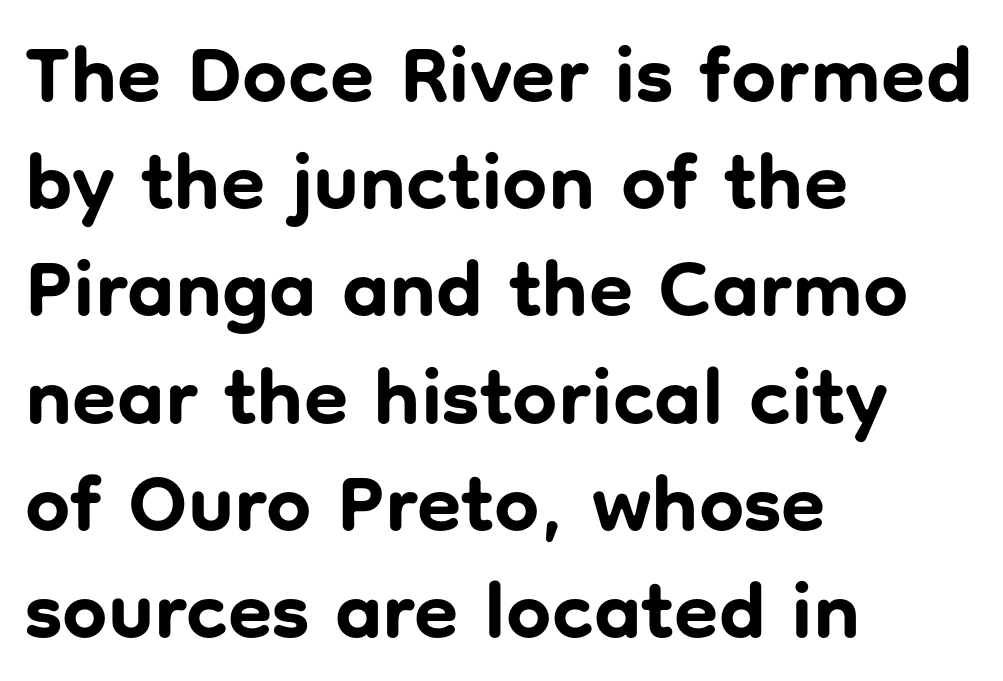
The lines in this sample share a left origin and differ only in where they stop. Underline: absent. The letters are bold, with thick, heavy strokes. Vertical spacing — default. There is no visible air inserted between adjacent glyphs. Check where the strokes stop: nothing finishes them off — pure sans.
